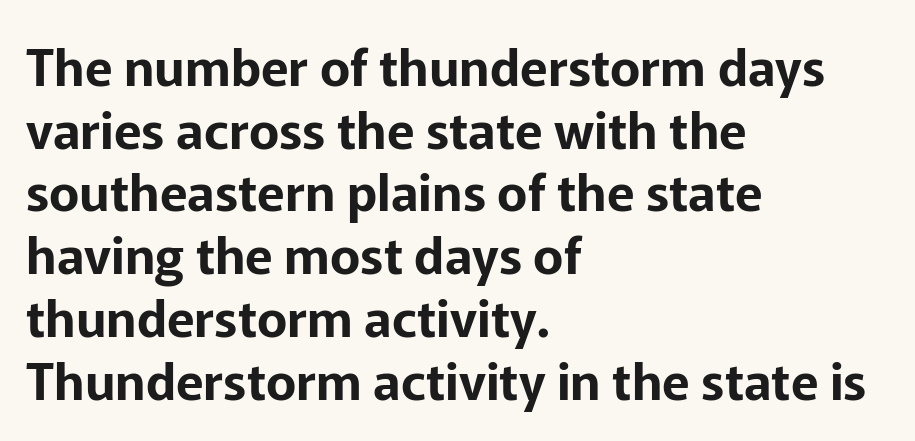
The passage shown is typed in a proportional face where columns would drift. Does the lettering tilt? It doesn't — this is upright. This sample is left-justified, so line endings fall wherever the words run out. No extra tracking has been applied to these lines. Only glyphs here, with clear space below each row. Serifs: no, the terminals of the letterforms are clean.
